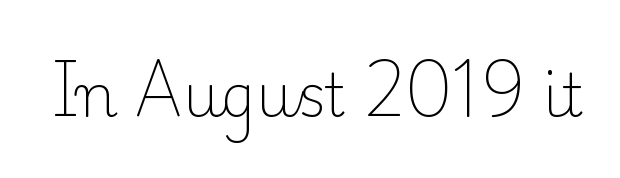
Q: Is the text bold? A: No.
Q: Is the text italic (slanted)? A: No, it is upright.
Q: Is the typeface a serif or a sans-serif typeface? A: Serif.
Q: Is the text underlined? A: No.
Q: Is the spacing between letters normal or unusually wide? A: Normal.
Q: Width (condensed, normal, or wide)? A: Normal.
Q: Stroke contrast? A: Low.
Q: x-height? A: Small.
Q: Monospaced? A: No.
